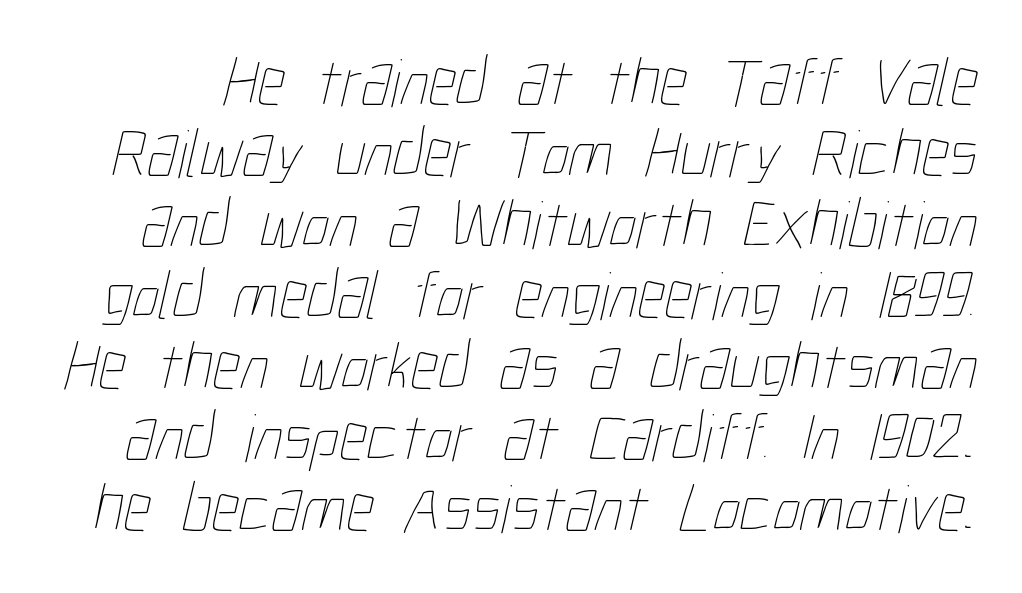
Is this a heavy cut? Hardly; it is regular or lighter. The face used here is proportionally spaced, like ordinary book or web type. The lines are packed closely together with very little leading. Between one letter and the next there's only the usual sliver of space.
